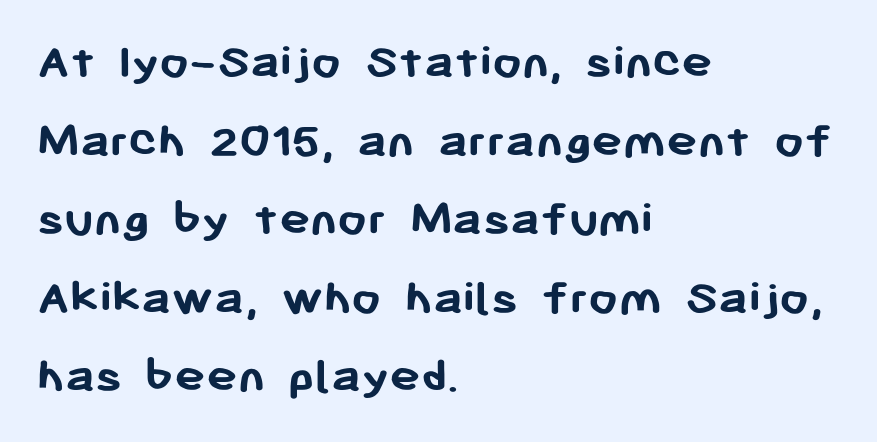
Italic? Not at all — the glyphs are vertical. Students, observe: this is what conventionally led text looks like. Do the characters align in a grid? No, the font is proportional. The setting favours the left margin, as ordinary paragraphs usually do. This sample uses plain, unmodified letter spacing.
